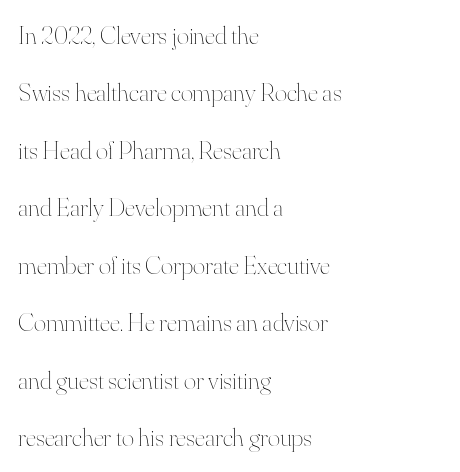
{"italic": "no", "bold": "no", "underline": "no", "align": "left", "line_spacing": "loose", "line_spacing_ratio": 2.21, "letter_spacing": "normal", "letter_spacing_em": 0.0, "glyph_px": 26}
